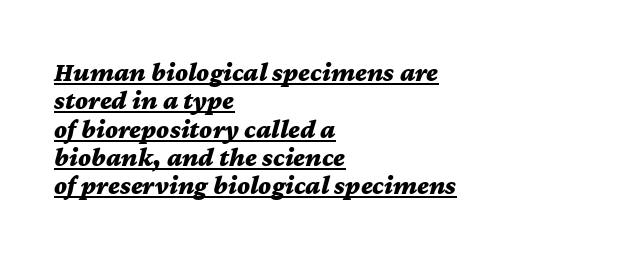
{"italic": "yes", "lean": "right", "slant_degrees": 12, "bold": "yes", "underline": "yes", "align": "left", "line_spacing": "tight", "line_spacing_ratio": 1.05, "letter_spacing": "normal", "letter_spacing_em": 0.0, "glyph_px": 27}
